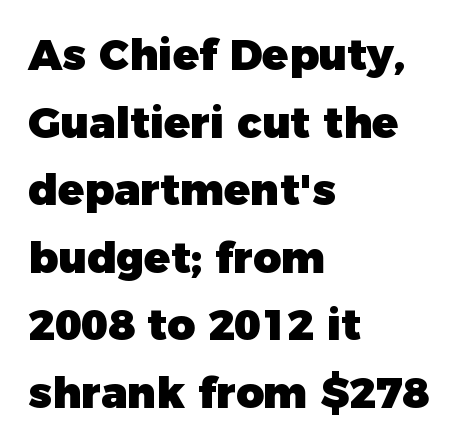
{"serif": "no", "italic": "no", "bold": "yes", "weight": "heavy", "width": "normal", "stroke_contrast": "low", "x_height": "medium", "monospaced": "no", "underline": "no", "align": "left", "line_spacing": "normal", "line_spacing_ratio": 1.57, "letter_spacing": "normal", "letter_spacing_em": 0.0, "glyph_px": 43}
